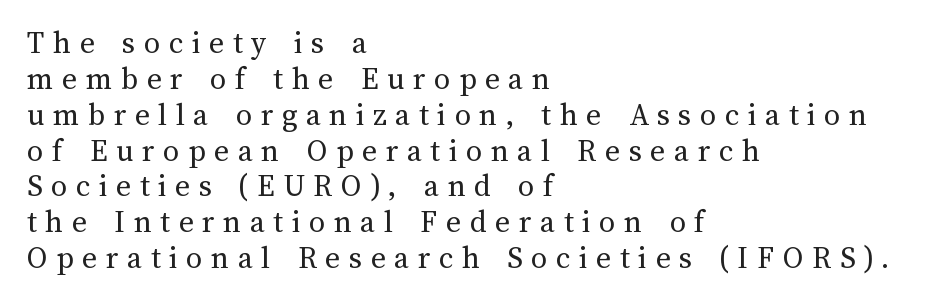
{"italic": "no", "bold": "no", "weight": "regular", "width": "normal", "stroke_contrast": "medium", "x_height": "medium", "monospaced": "no", "underline": "no", "align": "left", "line_spacing": "tight", "line_spacing_ratio": 1.12, "letter_spacing": "wide", "letter_spacing_em": 0.27, "glyph_px": 32}
